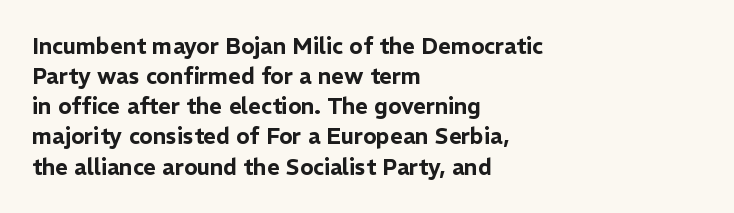
The image shows 22 px text type, upright; set left-aligned, normal line spacing (1.37x), normal letter spacing, not underlined.
